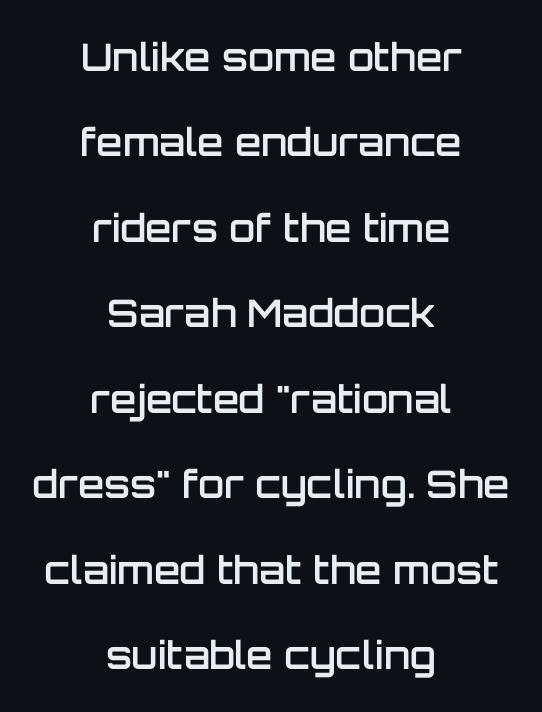
{"serif": "no", "italic": "no", "bold": "semi", "weight": "semibold", "width": "normal", "stroke_contrast": "low", "x_height": "large", "monospaced": "no", "underline": "no", "align": "center", "line_spacing": "loose", "line_spacing_ratio": 2.25, "letter_spacing": "normal", "letter_spacing_em": 0.0, "glyph_px": 38}
